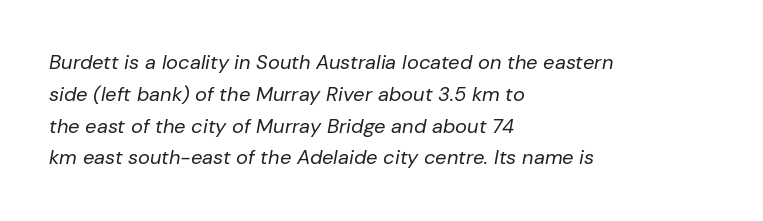
{"italic": "yes", "lean": "right", "slant_degrees": 10, "bold": "no", "underline": "no", "align": "left", "line_spacing": "normal", "line_spacing_ratio": 1.59, "letter_spacing": "normal", "letter_spacing_em": 0.0, "glyph_px": 20}
